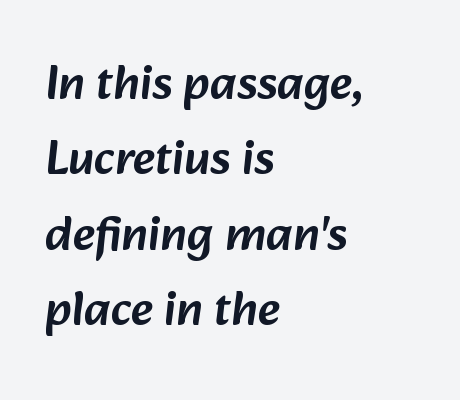
The image shows 49 px sans-serif type; set left-aligned, normal line spacing (1.54x), normal letter spacing, not underlined; low stroke contrast and a medium x-height.
